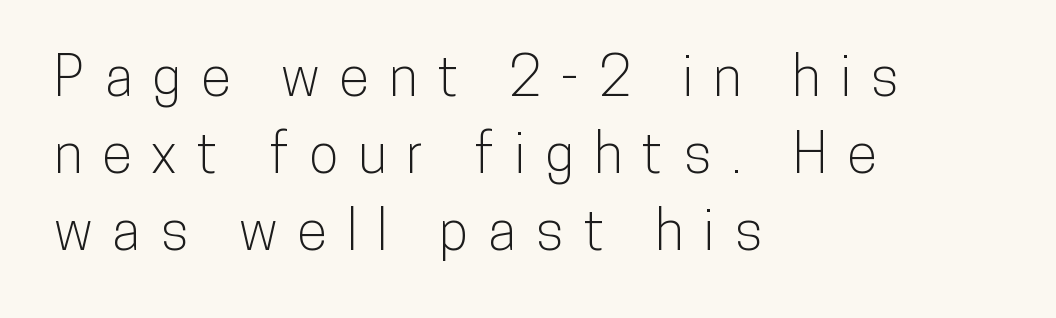
{"serif": "no", "italic": "no", "width": "condensed", "stroke_contrast": "low", "x_height": "medium", "monospaced": "no", "underline": "no", "align": "left", "line_spacing": "normal", "line_spacing_ratio": 1.4, "letter_spacing": "wide", "letter_spacing_em": 0.36, "glyph_px": 55}
